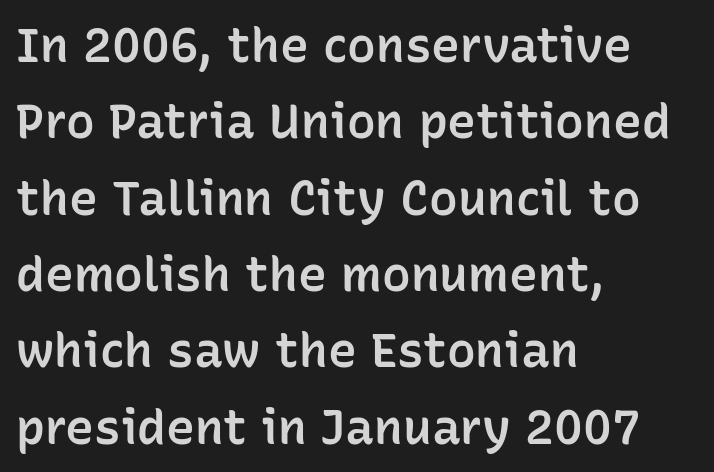
Q: Is the text bold? A: Semi-bold.
Q: Is the text italic (slanted)? A: No, it is upright.
Q: Is the typeface a serif or a sans-serif typeface? A: Sans-serif.
Q: Is the text underlined? A: No.
Q: How is the paragraph aligned? A: Left-aligned.
Q: Is the spacing between letters normal or unusually wide? A: Normal.
Q: Is the spacing between lines tight, normal or loose? A: Normal.
Q: Width (condensed, normal, or wide)? A: Normal.
Q: Stroke contrast? A: Low.
Q: x-height? A: Medium.
Q: Monospaced? A: No.
